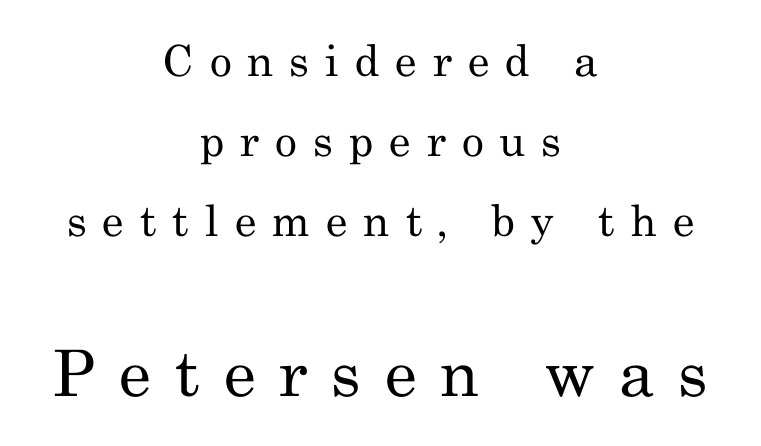
Summary of weight: not heavy and not bold. Regarding serifs, this sample has them. Words appear elongated and porous because spacing is wide. These two chunks differ in scale, with the bottom chunk taking the larger measure.
